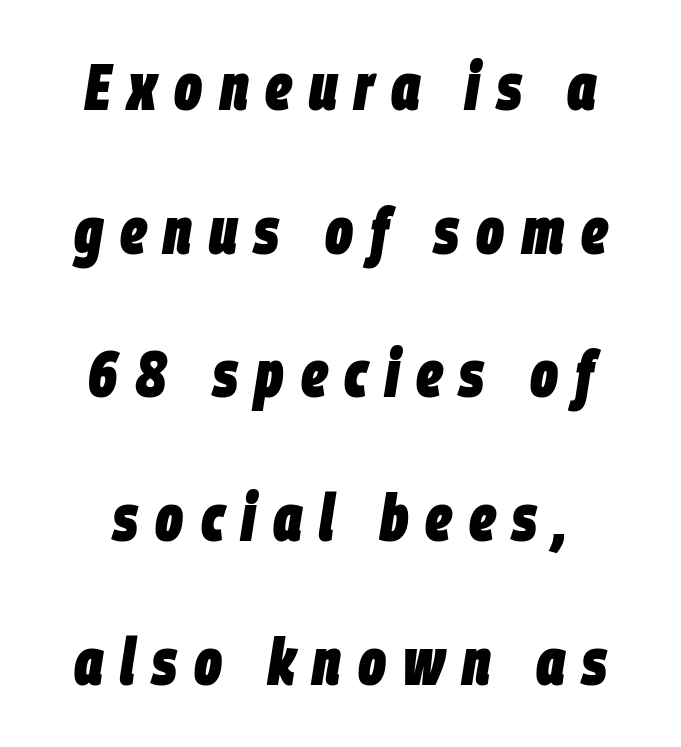
{"italic": "yes", "lean": "right", "slant_degrees": 9, "bold": "yes", "weight": "heavy", "width": "condensed", "stroke_contrast": "low", "x_height": "large", "monospaced": "no", "underline": "no", "line_spacing": "loose", "line_spacing_ratio": 2.21, "letter_spacing": "wide", "letter_spacing_em": 0.26, "glyph_px": 65}
